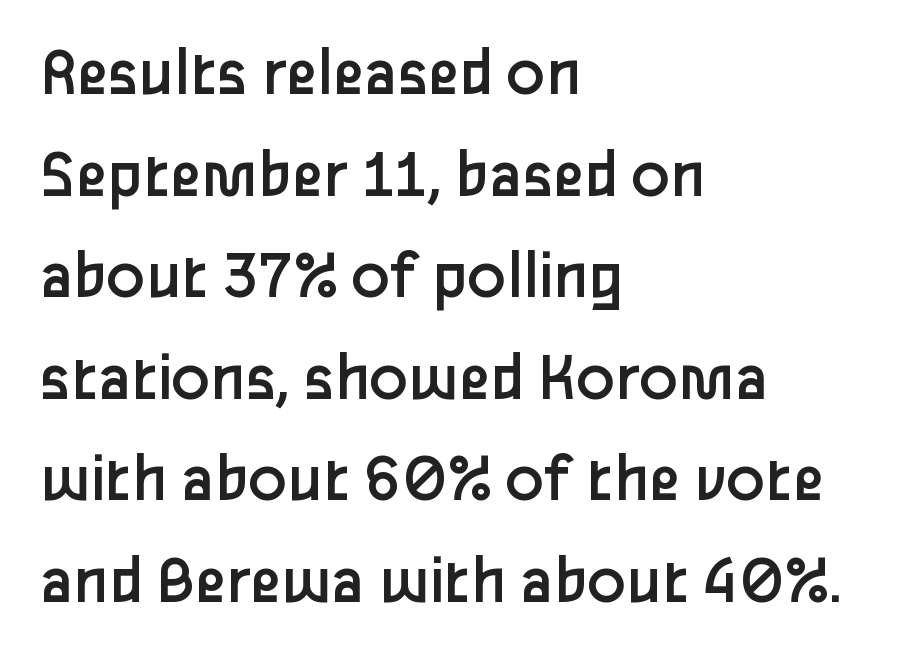
You could call the tracking neutral — neither tight nor loose. Classification — sans serif. Posture: straight, roman, zero tilt. All the whitespace from short lines collects on the right.
